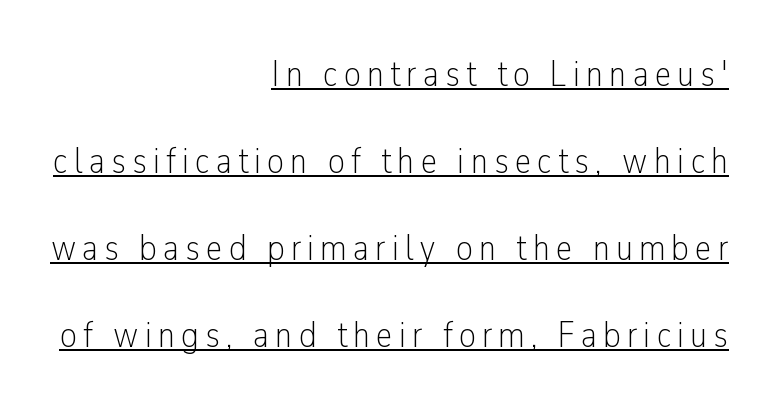
No feet cap the strokes, marking this as sans-serif type. Vertically, the passage feels expansive, rows floating well apart. Stem width sits at or under what a default text font uses. Where is the straight margin? On the right. Glance below the letters and you will spot a drawn line.
